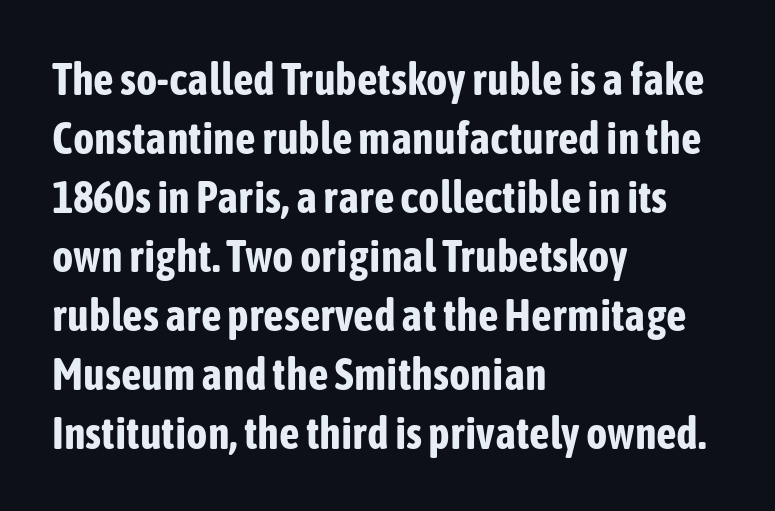
{"serif": "no", "italic": "no", "bold": "yes", "weight": "bold", "width": "condensed", "stroke_contrast": "low", "x_height": "medium", "monospaced": "no", "underline": "no", "align": "left", "line_spacing": "normal", "line_spacing_ratio": 1.31, "letter_spacing": "normal", "letter_spacing_em": 0.0, "glyph_px": 45}
